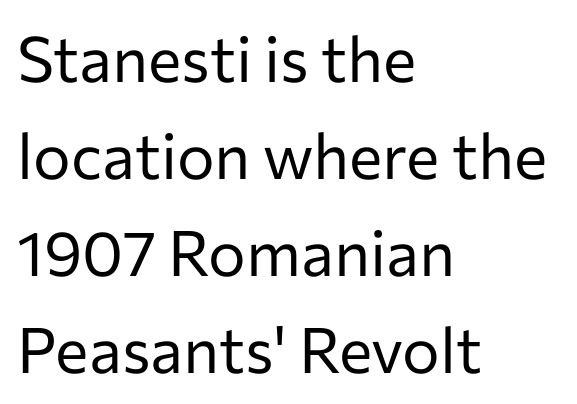
Any mark beneath the type? The region is blank. The compositor pushed each line to the left boundary. Look at the tracking — it's just the regular setting, nothing added. A roman cut, with each character standing at attention.
